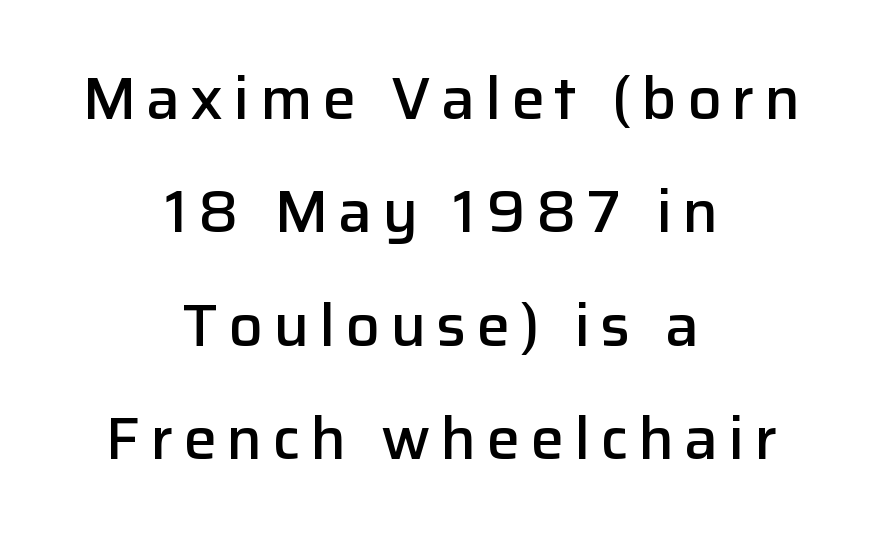
The image shows 60 px semibold sans-serif type, upright; set centered, line spacing 1.89x, not underlined; low stroke contrast and a medium x-height.
